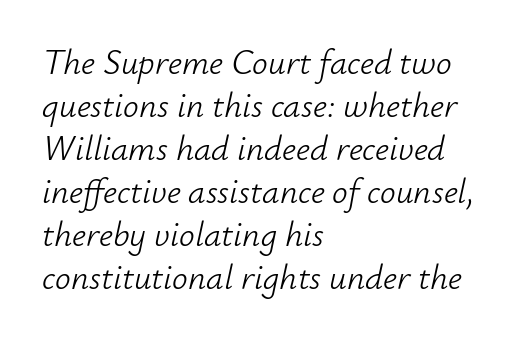
Q: Is the text bold? A: No.
Q: Is the text italic (slanted)? A: Yes, it leans right by about 12 degrees.
Q: Is the text underlined? A: No.
Q: How is the paragraph aligned? A: Left-aligned.
Q: Is the spacing between letters normal or unusually wide? A: Normal.
Q: Width (condensed, normal, or wide)? A: Normal.
Q: Stroke contrast? A: Low.
Q: x-height? A: Small.
Q: Monospaced? A: No.
